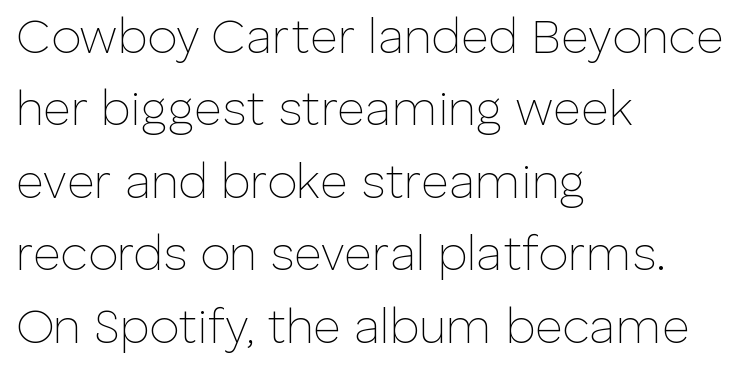
The image shows 48 px thin sans-serif type, upright; set left-aligned, normal line spacing (1.51x), normal letter spacing, not underlined; low stroke contrast and a medium x-height.
